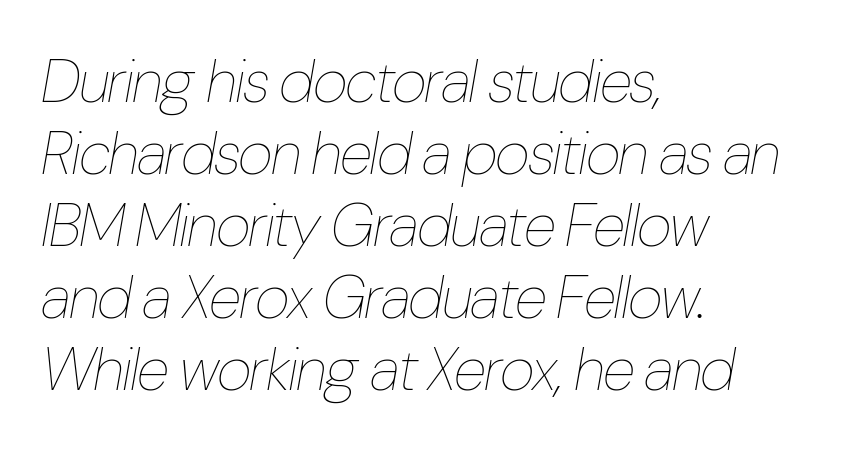
Every row of glyphs begins at an identical x-position on the left. Do the characters align in a grid? No, the font is proportional. The passage shown is not bold in any degree. Compared with ordinary roman type, these characters are visibly tilted.
